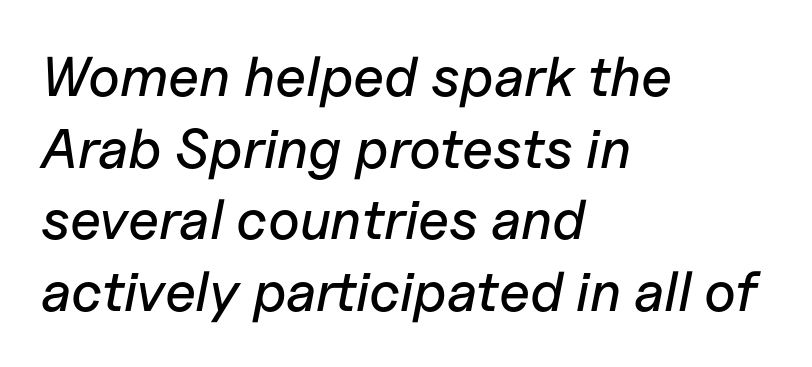
Q: Is the text italic (slanted)? A: Yes, it leans right by about 11 degrees.
Q: Is the text underlined? A: No.
Q: How is the paragraph aligned? A: Left-aligned.
Q: Is the spacing between letters normal or unusually wide? A: Normal.
Q: Is the spacing between lines tight, normal or loose? A: Normal.
Q: Width (condensed, normal, or wide)? A: Normal.
Q: Stroke contrast? A: Low.
Q: x-height? A: Medium.
Q: Monospaced? A: No.
